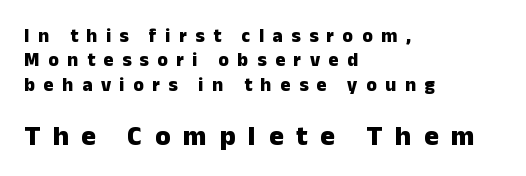
The letters are spread apart with noticeably loose tracking. The passage shown is emphatically bold. Note the varied advance widths — an 'i' is clearly narrower than an 'm'. These lines are composed in type without serifs. Compare the two chunks: the lower has the greater cap height.
